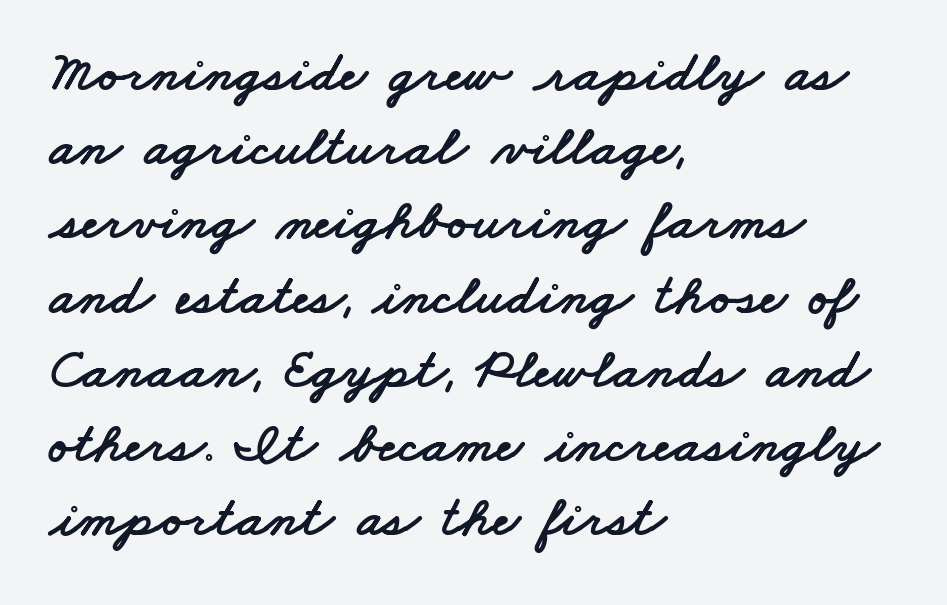
The image shows 58 px wide sans-serif type; set left-aligned, normal line spacing (1.28x), normal letter spacing, not underlined; low stroke contrast and a small x-height.
